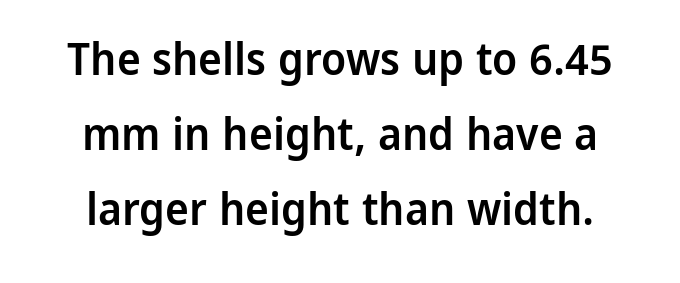
The image shows 45 px semibold sans-serif type, upright; set centered, normal line spacing (1.67x), normal letter spacing, not underlined; low stroke contrast and a medium x-height.
